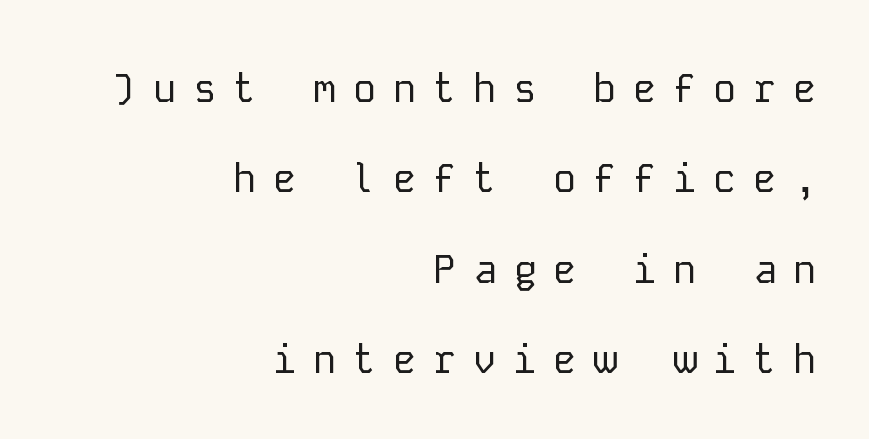
Is this a fixed-width face? Yes — each glyph sits in an identical cell. These lines stand farther apart than default settings would place them. Tracking value appears strongly positive — letters spread wide. A student would call this right alignment; a typographer would say flush right, rag left. Weight: regular or lighter. The type family on display is of the sans-serif kind.
